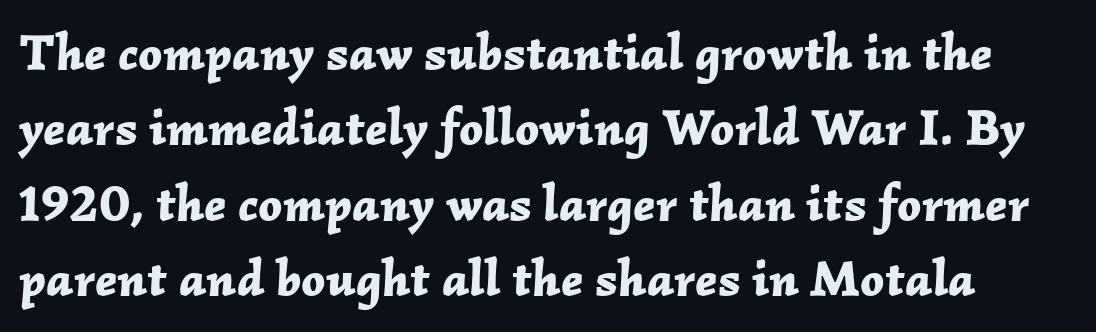
Q: Is the text bold? A: Yes.
Q: Is the text italic (slanted)? A: Yes, it leans right by about 2 degrees.
Q: Is the text underlined? A: No.
Q: Is the spacing between letters normal or unusually wide? A: Normal.
Q: Is the spacing between lines tight, normal or loose? A: Normal.
Q: Width (condensed, normal, or wide)? A: Normal.
Q: Stroke contrast? A: Low.
Q: x-height? A: Medium.
Q: Monospaced? A: No.
